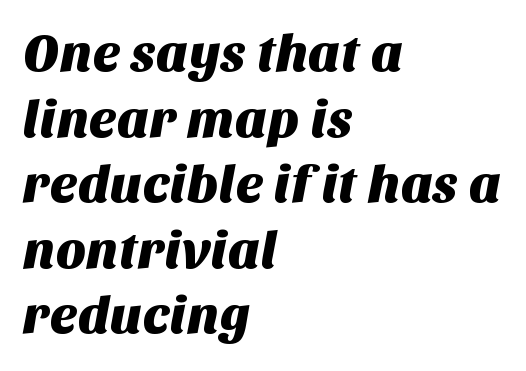
Q: Is the typeface a serif or a sans-serif typeface? A: Sans-serif.
Q: Is the text underlined? A: No.
Q: How is the paragraph aligned? A: Left-aligned.
Q: Is the spacing between letters normal or unusually wide? A: Normal.
Q: Is the spacing between lines tight, normal or loose? A: Normal.
Q: Width (condensed, normal, or wide)? A: Normal.
Q: Stroke contrast? A: Medium.
Q: x-height? A: Large.
Q: Monospaced? A: No.
